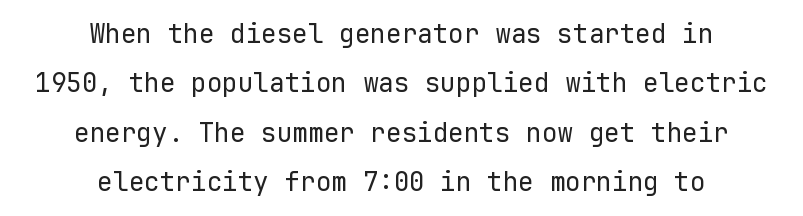
Letters have the restrained weight of plain body copy at most. Plain, unruled lines of type. Posture: straight, roman, zero tilt. A student would call this center alignment; a typographer would say set centered. There is no visible air inserted between adjacent glyphs.
